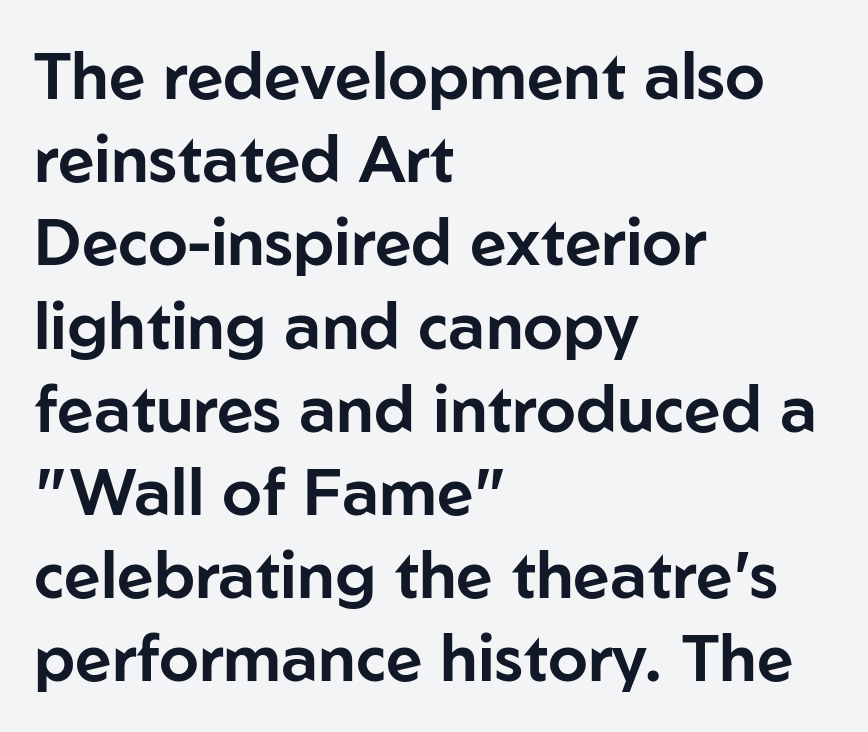
In terms of letterspacing, this is plain default setting. Casual observation: everything's shoved over to the left. Glance below the letters and you will spot only blank space. The letters stand straight up with perfectly vertical stems.
